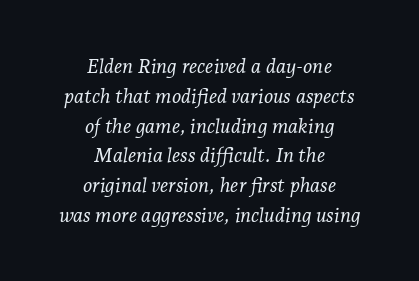
The paragraph shown floats in the horizontal middle. Stroke thickness stays within the range of a standard reading face or lighter. The string is rendered with underlining switched off. Is there much room between lines? A standard amount, neither cramped nor airy.
